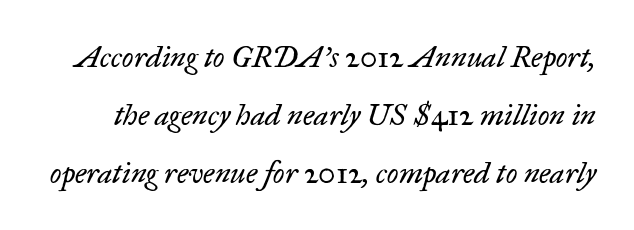
The image shows 30 px regular-weight serif type, italic (leaning right); set loose line spacing (1.93x), normal letter spacing, not underlined; low stroke contrast and a small x-height.
